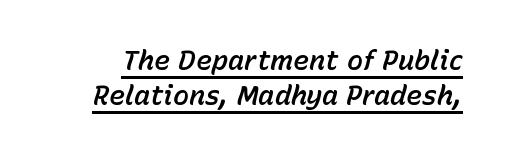
Q: Is the text italic (slanted)? A: Yes, it leans right by about 15 degrees.
Q: Is the text underlined? A: Yes.
Q: Is the spacing between letters normal or unusually wide? A: Normal.
Q: Is the spacing between lines tight, normal or loose? A: Normal.
